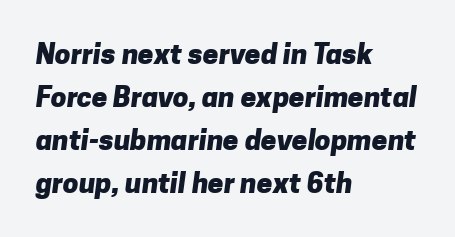
The image shows 28 px heavy sans-serif type; set left-aligned, normal line spacing (1.54x), normal letter spacing, not underlined; low stroke contrast and a medium x-height.
